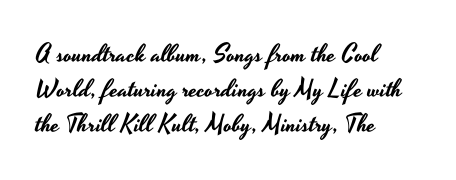
The rendering uses a moderate line-height, typical for paragraphs. A typesetter would call this zero additional tracking. Teacher's note: observe the even left margin — that is flush-left alignment. The string is rendered with underlining switched off.
